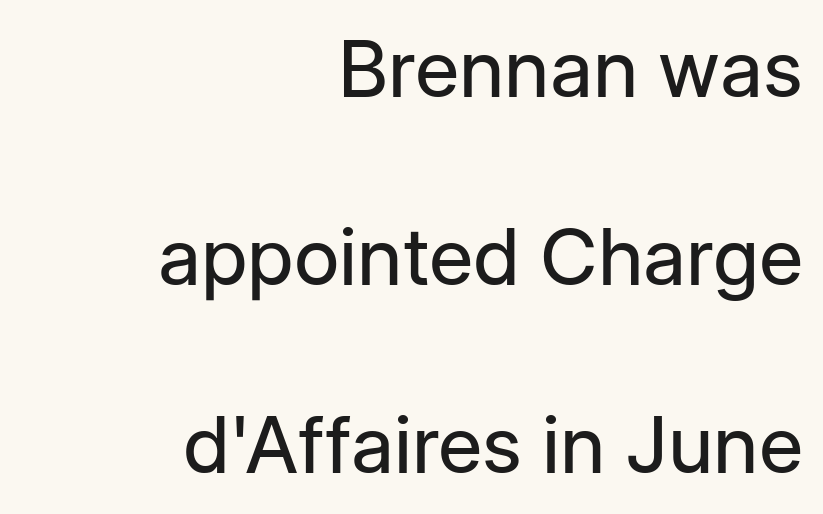
The horizontal fit of the characters is conventional and even. Unmarked baselines from the first word to the last. The lines are spread far apart with generous leading. Is this a fixed-width face? No — the glyphs have proportional, varying widths. No heavy texture on the line: the type isn't bold.
